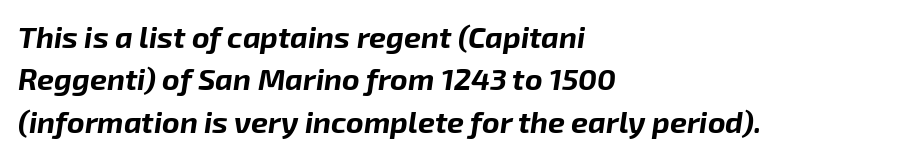
The image shows 30 px bold type, italic (leaning right); set left-aligned, normal line spacing (1.41x), normal letter spacing, not underlined; low stroke contrast and a medium x-height.
